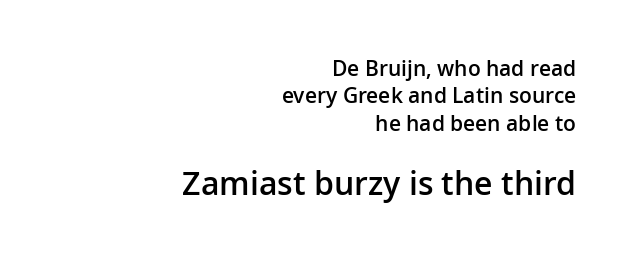
Q: Is the text bold? A: Semi-bold.
Q: Is the text italic (slanted)? A: No, it is upright.
Q: Is the typeface a serif or a sans-serif typeface? A: Sans-serif.
Q: Is the text underlined? A: No.
Q: How is the paragraph aligned? A: Right-aligned.
Q: Is the spacing between letters normal or unusually wide? A: Normal.
Q: Is the spacing between lines tight, normal or loose? A: Normal.
Q: Which block of text is set in a larger size, the first (top) or the second (bottom)? A: The second (bottom) one.
Q: Width (condensed, normal, or wide)? A: Normal.
Q: Stroke contrast? A: Low.
Q: x-height? A: Medium.
Q: Monospaced? A: No.
